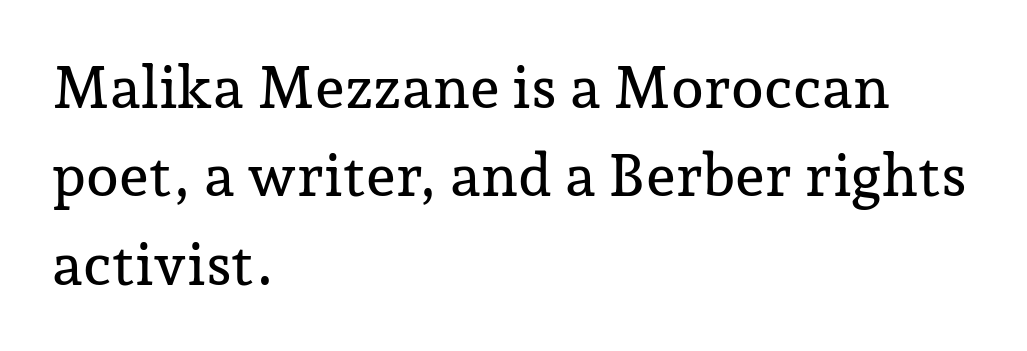
The passage shown is not underscored anywhere. All the whitespace from short lines collects on the right. The typeface chosen for these lines features serifs. Character widths vary here, with narrow letters taking less room than wide ones.
